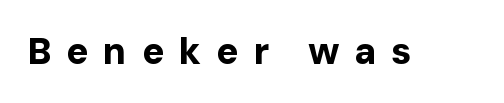
The image shows 37 px bold sans-serif type, upright; set unusually wide letter spacing (+0.4 em), not underlined; low stroke contrast and a medium x-height.
